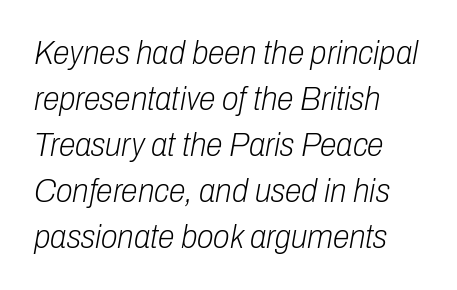
Q: Is the text bold? A: No.
Q: Is the text italic (slanted)? A: Yes, it leans right by about 10 degrees.
Q: Is the text underlined? A: No.
Q: How is the paragraph aligned? A: Left-aligned.
Q: Is the spacing between letters normal or unusually wide? A: Normal.
Q: Is the spacing between lines tight, normal or loose? A: Normal.
Q: Width (condensed, normal, or wide)? A: Condensed.
Q: Stroke contrast? A: Low.
Q: x-height? A: Medium.
Q: Monospaced? A: No.
